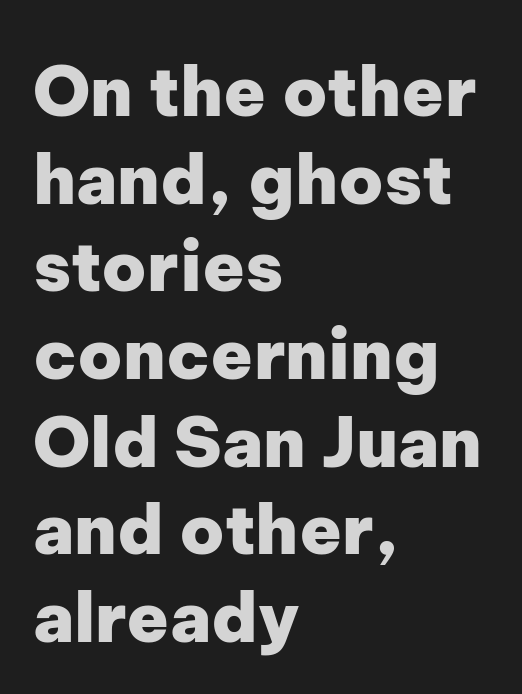
The image shows 69 px heavy sans-serif type, upright; set left-aligned, normal line spacing (1.27x), normal letter spacing, not underlined; low stroke contrast and a medium x-height.
